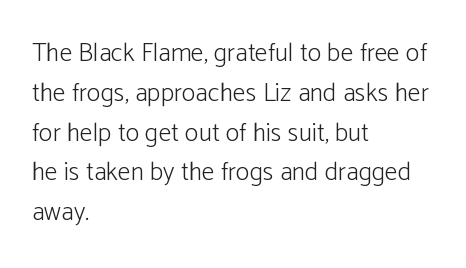
The image shows 26 px text type, upright; set left-aligned, normal line spacing (1.53x), normal letter spacing, not underlined.
